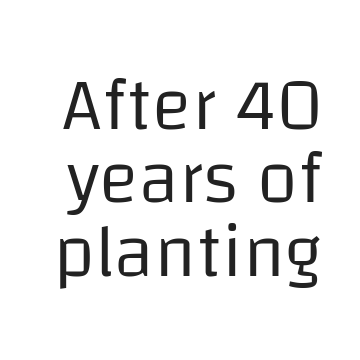
Q: Is the text bold? A: No.
Q: Is the text italic (slanted)? A: No, it is upright.
Q: Is the typeface a serif or a sans-serif typeface? A: Sans-serif.
Q: Is the text underlined? A: No.
Q: Is the spacing between letters normal or unusually wide? A: Normal.
Q: Is the spacing between lines tight, normal or loose? A: Tight.
Q: Width (condensed, normal, or wide)? A: Normal.
Q: Stroke contrast? A: Low.
Q: x-height? A: Large.
Q: Monospaced? A: No.
